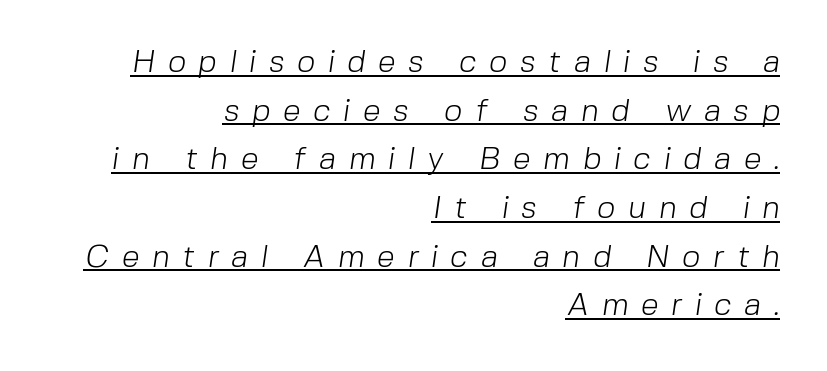
Q: Is the text bold? A: No.
Q: Is the typeface a serif or a sans-serif typeface? A: Sans-serif.
Q: Is the text underlined? A: Yes.
Q: How is the paragraph aligned? A: Right-aligned.
Q: Is the spacing between letters normal or unusually wide? A: Unusually wide.
Q: Is the spacing between lines tight, normal or loose? A: Normal.
Q: Width (condensed, normal, or wide)? A: Normal.
Q: Stroke contrast? A: Low.
Q: x-height? A: Medium.
Q: Monospaced? A: No.
